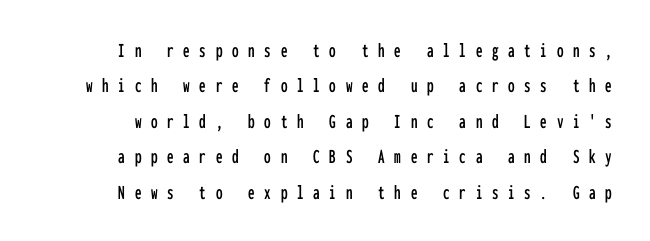
Q: Is the text italic (slanted)? A: No, it is upright.
Q: Is the text underlined? A: No.
Q: Is the spacing between letters normal or unusually wide? A: Unusually wide.
Q: Is the spacing between lines tight, normal or loose? A: Normal.
